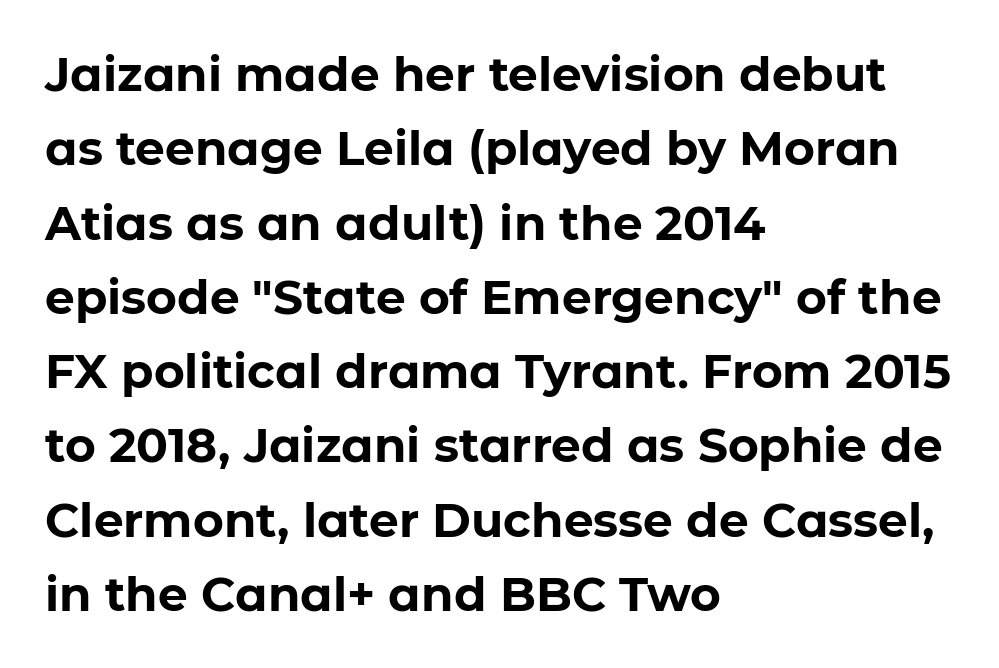
Letter spacing: default. This rendering features lettering with no underline. The lettering holds an erect, upright posture throughout. The designer left line spacing at the default.
